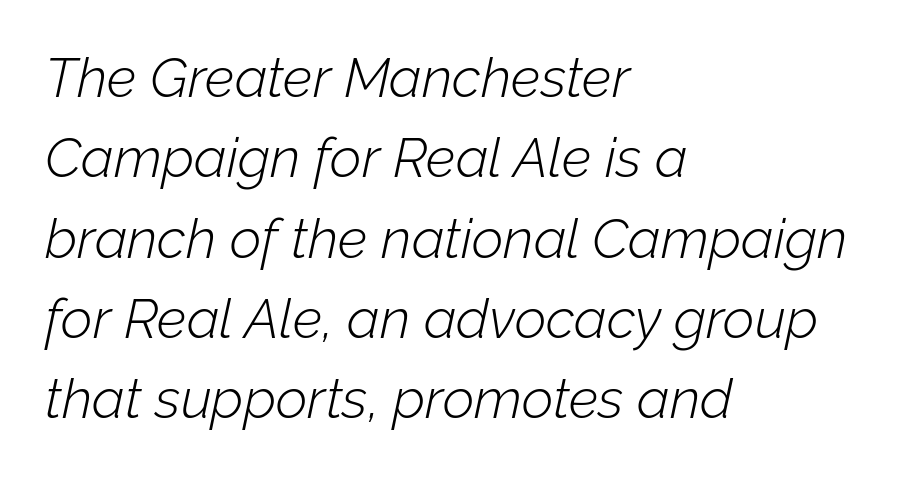
Q: Is the text bold? A: No.
Q: Is the text italic (slanted)? A: Yes, it leans right by about 12 degrees.
Q: Is the text underlined? A: No.
Q: How is the paragraph aligned? A: Left-aligned.
Q: Is the spacing between letters normal or unusually wide? A: Normal.
Q: Is the spacing between lines tight, normal or loose? A: Normal.
Q: Width (condensed, normal, or wide)? A: Normal.
Q: Stroke contrast? A: Low.
Q: x-height? A: Medium.
Q: Monospaced? A: No.
